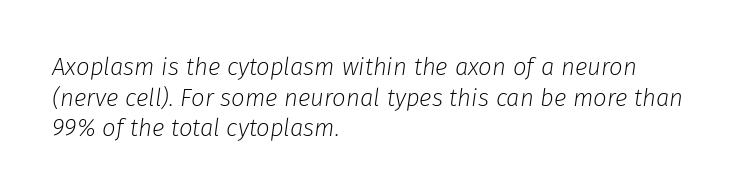
The image shows 24 px text type, italic (leaning right); set left-aligned, normal line spacing (1.28x), normal letter spacing, not underlined.
